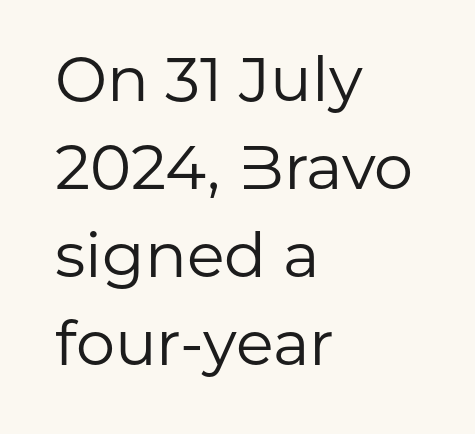
{"serif": "no", "italic": "no", "bold": "no", "weight": "regular", "width": "normal", "stroke_contrast": "low", "x_height": "medium", "monospaced": "no", "underline": "no", "align": "left", "line_spacing": "normal", "line_spacing_ratio": 1.42, "letter_spacing": "normal", "letter_spacing_em": 0.0, "glyph_px": 62}
